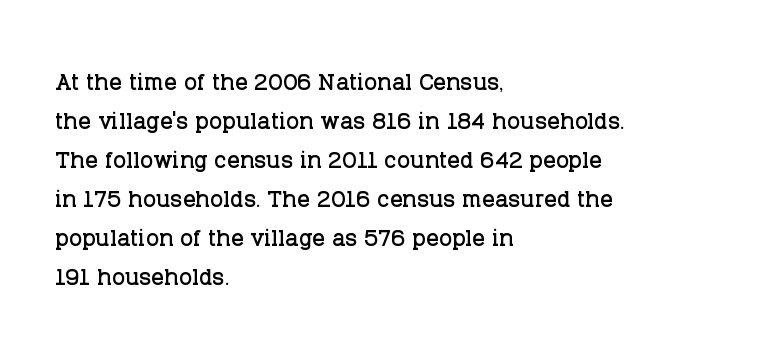
Q: Is the text italic (slanted)? A: No, it is upright.
Q: Is the typeface a serif or a sans-serif typeface? A: Serif.
Q: Is the text underlined? A: No.
Q: How is the paragraph aligned? A: Left-aligned.
Q: Is the spacing between letters normal or unusually wide? A: Normal.
Q: Is the spacing between lines tight, normal or loose? A: Normal.
Q: Width (condensed, normal, or wide)? A: Normal.
Q: Stroke contrast? A: Low.
Q: x-height? A: Large.
Q: Monospaced? A: No.
